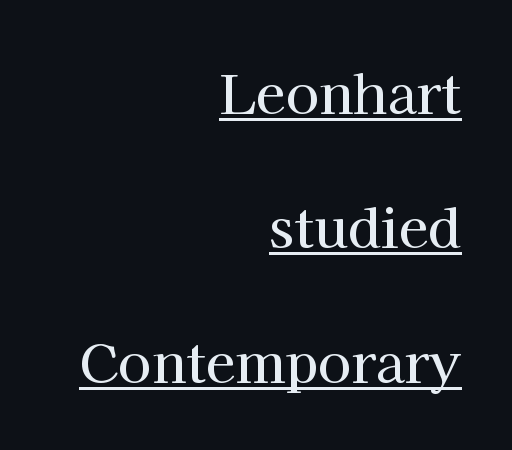
The image shows 54 px serif type, upright; set right-aligned, loose line spacing (2.49x), normal letter spacing, underlined; high stroke contrast and a medium x-height.
